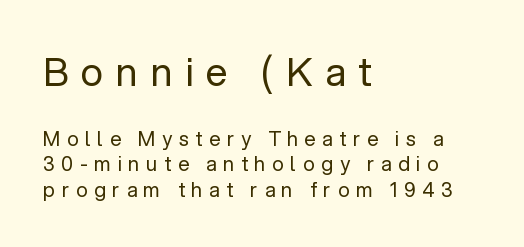
The image shows 39 px regular-weight sans-serif type, upright; set left-aligned, normal line spacing (1.27x), unusually wide letter spacing (+0.33 em), not underlined; the first (top) block is 1.95x larger; low stroke contrast and a medium x-height.
